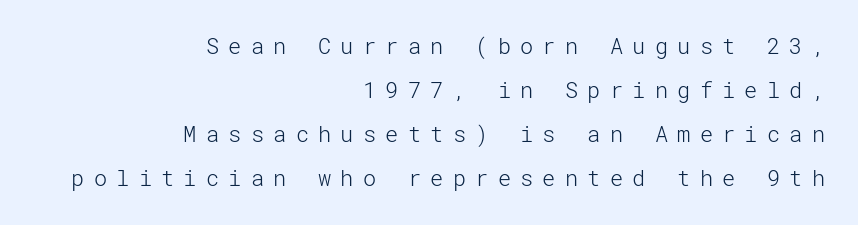
{"italic": "no", "bold": "no", "underline": "no", "align": "right", "line_spacing": "loose", "line_spacing_ratio": 2.0, "letter_spacing": "wide", "letter_spacing_em": 0.42, "glyph_px": 22}
